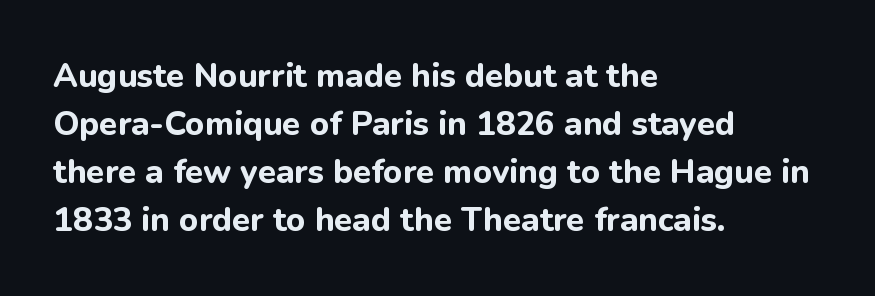
The rendering uses natural spacing where letterforms have individual widths. The rendering keeps characters at their native spacing. The glyphs in this specimen are sans serif. Horizontally, the lines are justified to the leading edge only.
